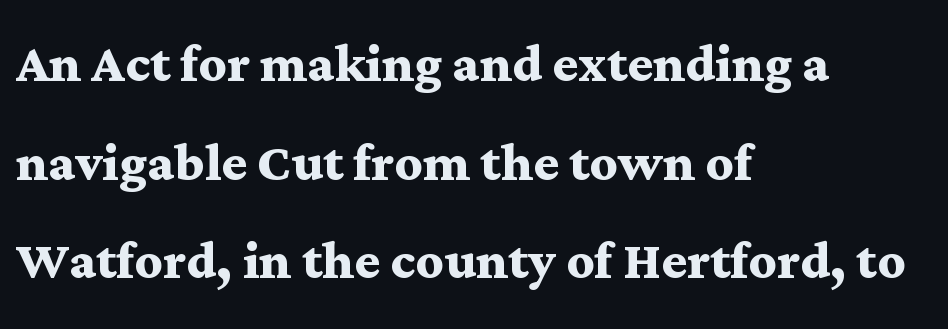
The image shows 68 px semibold, wide serif type, upright; set left-aligned, normal line spacing (1.45x), normal letter spacing, not underlined; medium stroke contrast and a medium x-height.
